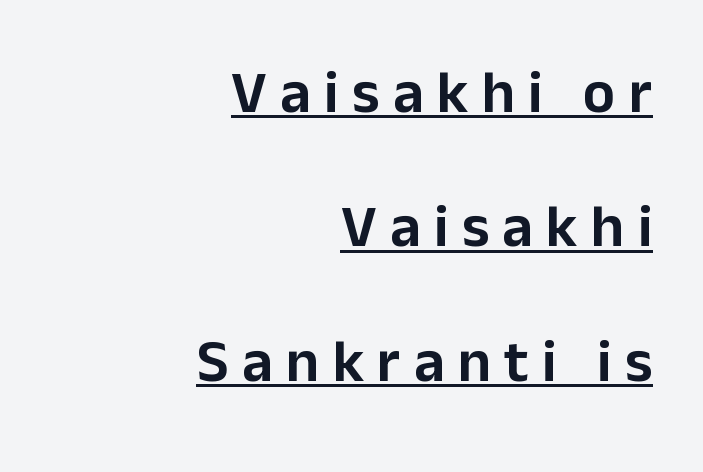
{"serif": "no", "italic": "no", "width": "normal", "stroke_contrast": "low", "x_height": "medium", "monospaced": "no", "underline": "yes", "align": "right", "line_spacing": "loose", "line_spacing_ratio": 2.24, "letter_spacing": "wide", "letter_spacing_em": 0.22, "glyph_px": 60}
